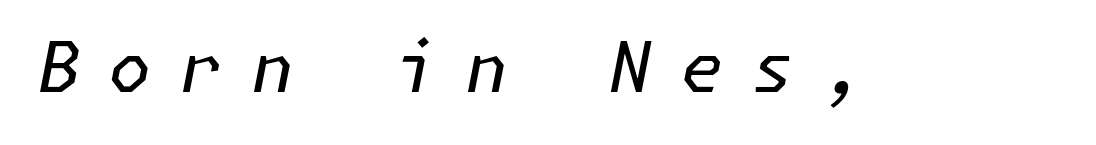
The image shows 70 px regular-weight type, italic (leaning right); set unusually wide letter spacing (+0.4 em), not underlined; low stroke contrast and a medium x-height.
